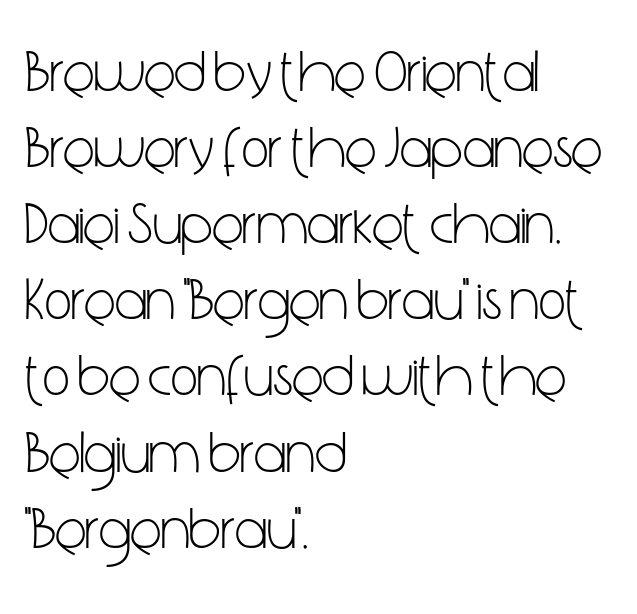
Q: Is the text bold? A: No.
Q: Is the text italic (slanted)? A: No, it is upright.
Q: Is the typeface a serif or a sans-serif typeface? A: Sans-serif.
Q: Is the text underlined? A: No.
Q: How is the paragraph aligned? A: Left-aligned.
Q: Is the spacing between letters normal or unusually wide? A: Normal.
Q: Is the spacing between lines tight, normal or loose? A: Normal.
Q: Width (condensed, normal, or wide)? A: Condensed.
Q: Stroke contrast? A: Low.
Q: x-height? A: Medium.
Q: Monospaced? A: No.
